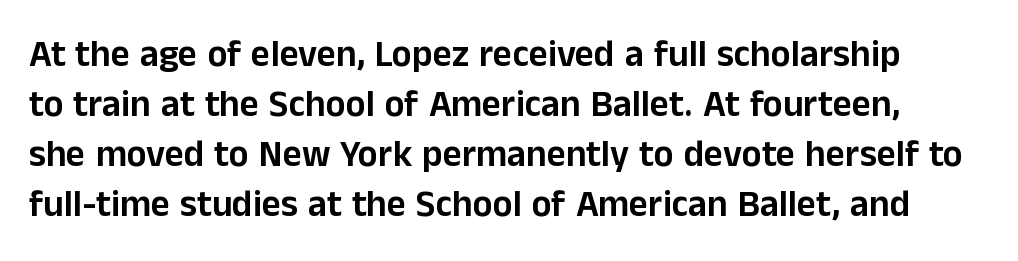
Q: Is the text italic (slanted)? A: No, it is upright.
Q: Is the typeface a serif or a sans-serif typeface? A: Sans-serif.
Q: Is the text underlined? A: No.
Q: Is the spacing between letters normal or unusually wide? A: Normal.
Q: Is the spacing between lines tight, normal or loose? A: Normal.
Q: Width (condensed, normal, or wide)? A: Normal.
Q: Stroke contrast? A: Low.
Q: x-height? A: Medium.
Q: Monospaced? A: No.
